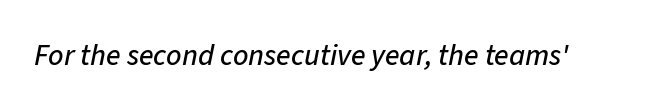
The image shows 30 px text type, italic (leaning right); set normal letter spacing, not underlined; low stroke contrast and a medium x-height.
